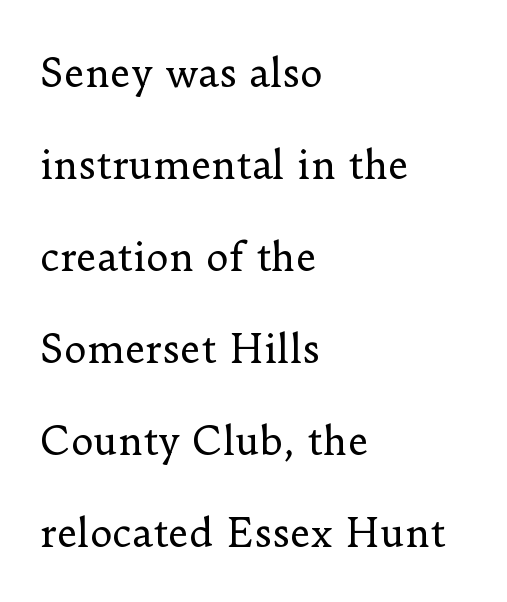
{"serif": "yes", "italic": "no", "bold": "no", "weight": "regular", "width": "normal", "stroke_contrast": "low", "x_height": "small", "monospaced": "no", "underline": "no", "align": "left", "line_spacing": "loose", "line_spacing_ratio": 2.36, "letter_spacing": "normal", "letter_spacing_em": 0.0, "glyph_px": 39}
